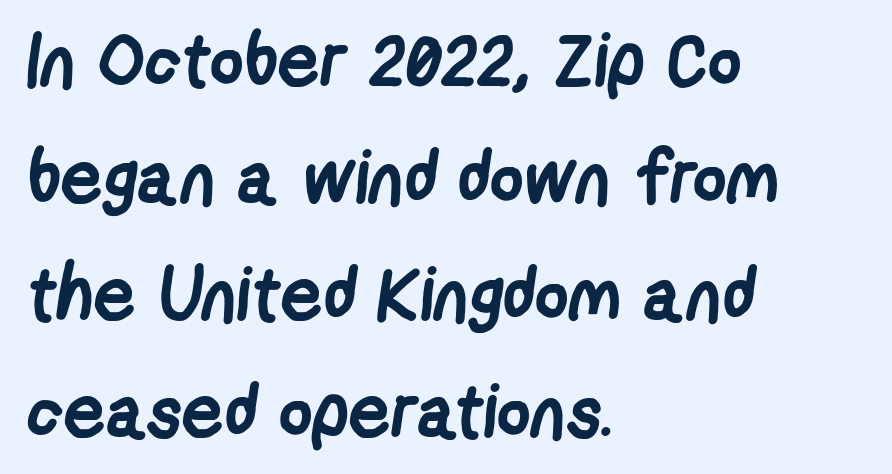
Q: Is the text bold? A: Yes.
Q: Is the typeface a serif or a sans-serif typeface? A: Sans-serif.
Q: Is the text underlined? A: No.
Q: How is the paragraph aligned? A: Left-aligned.
Q: Is the spacing between letters normal or unusually wide? A: Normal.
Q: Is the spacing between lines tight, normal or loose? A: Normal.
Q: Width (condensed, normal, or wide)? A: Condensed.
Q: Stroke contrast? A: Low.
Q: x-height? A: Medium.
Q: Monospaced? A: No.
